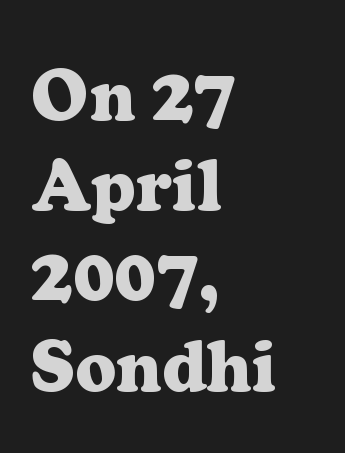
Posture: straight, roman, zero tilt. Which margin do the lines hug? The left one — the right edge is uneven. The string is rendered with underlining switched off. Interline gaps are of average width in this sample. Between one letter and the next there's only the usual sliver of space. The rendering uses natural spacing where letterforms have individual widths.
